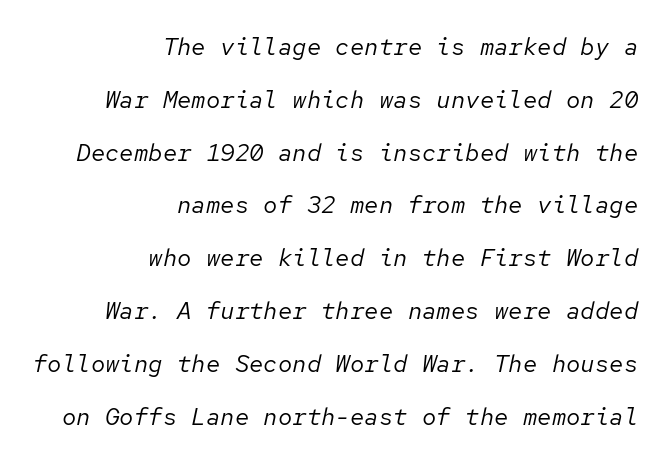
Q: Is the text bold? A: No.
Q: Is the text italic (slanted)? A: Yes, it leans right by about 12 degrees.
Q: Is the text underlined? A: No.
Q: How is the paragraph aligned? A: Right-aligned.
Q: Is the spacing between letters normal or unusually wide? A: Normal.
Q: Is the spacing between lines tight, normal or loose? A: Loose.
